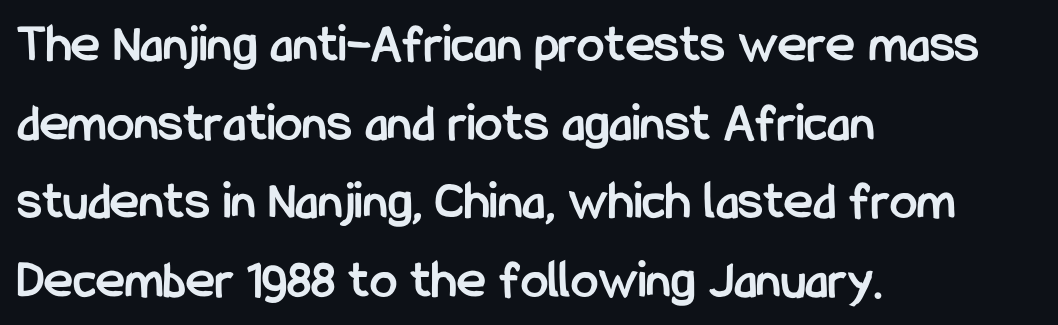
This rendering leaves character spacing at its baseline value. Grotesque or geometric, the face here clearly has no serifs. This rendering features lettering with no underline. Does the lettering tilt? It doesn't — this is upright.
